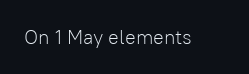
Q: Is the text bold? A: No.
Q: Is the text italic (slanted)? A: No, it is upright.
Q: Is the text underlined? A: No.
Q: Is the spacing between letters normal or unusually wide? A: Normal.
